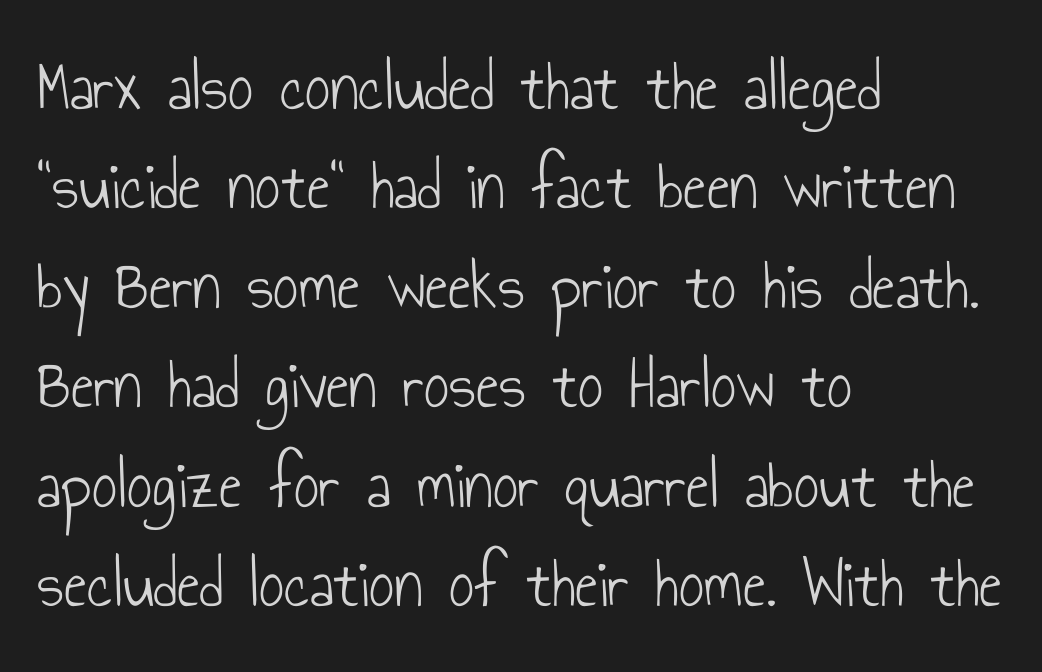
The image shows 70 px light, condensed sans-serif type, upright; set left-aligned, normal line spacing (1.42x), normal letter spacing, not underlined; low stroke contrast and a small x-height.
